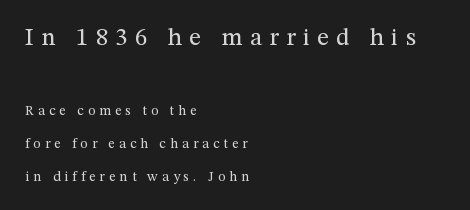
Type without underlining. The passage shown stacks its lines with a broad gap. A light-to-regular cut is what we see here. You get the large type first, then a drop to smaller type. If you drew a line through each stem, it would be perfectly vertical.
